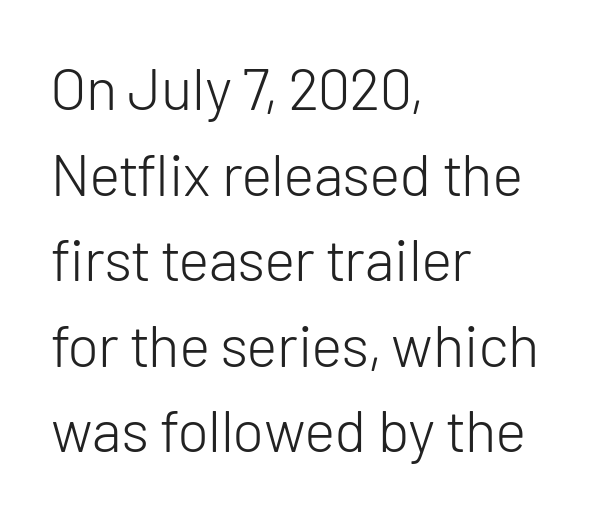
Q: Is the text bold? A: No.
Q: Is the text italic (slanted)? A: No, it is upright.
Q: Is the typeface a serif or a sans-serif typeface? A: Sans-serif.
Q: Is the text underlined? A: No.
Q: How is the paragraph aligned? A: Left-aligned.
Q: Is the spacing between letters normal or unusually wide? A: Normal.
Q: Is the spacing between lines tight, normal or loose? A: Normal.
Q: Width (condensed, normal, or wide)? A: Normal.
Q: Stroke contrast? A: Low.
Q: x-height? A: Medium.
Q: Monospaced? A: No.
